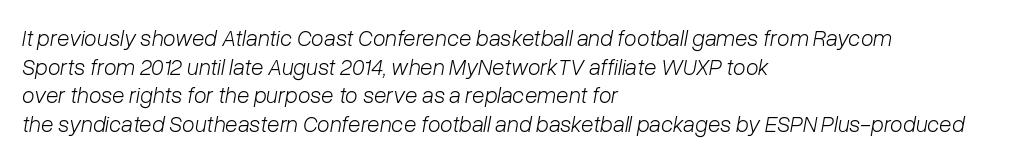
Emphasis-style slanted type is in use. The strokes are not fattened; the text isn't bold. Only glyphs here, with clear space below each row. A typesetter would call this zero additional tracking. The lines are quadded left.
